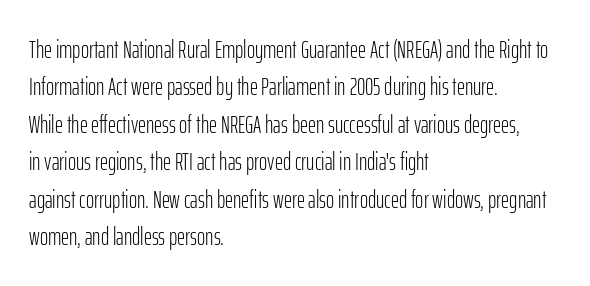
Q: Is the text bold? A: No.
Q: Is the text italic (slanted)? A: No, it is upright.
Q: Is the text underlined? A: No.
Q: How is the paragraph aligned? A: Left-aligned.
Q: Is the spacing between letters normal or unusually wide? A: Normal.
Q: Is the spacing between lines tight, normal or loose? A: Normal.
